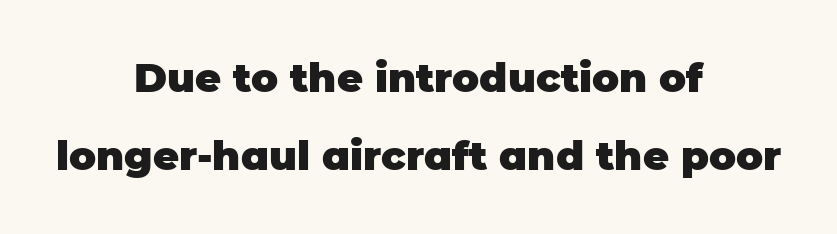
Emphasis by weight is at full strength: bold. The lines in this sample share a center point and differ in where they start and stop. How would I describe the line gaps? Wide and relaxed. Look at the bottom of the vertical strokes: they stop flat, with no serifs. The lettering stays uniformly vertical, giving the passage a roman look.
